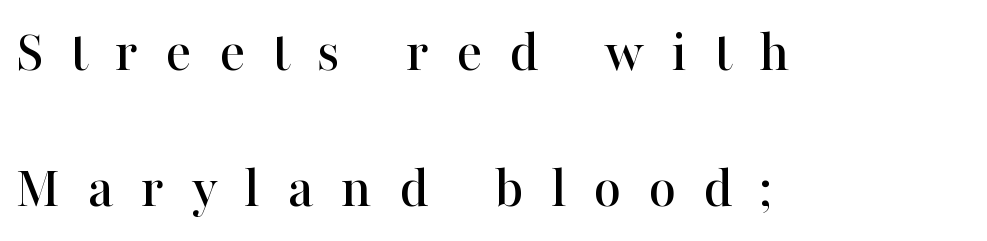
These lines stack with their left ends in a neat column. This is roman type, the default non-slanted kind. Honestly, the letter spacing is so wide it's the main thing you notice. The designer went with a serif here, giving each stem small feet. Is this a fixed-width face? No — the glyphs have proportional, varying widths.
